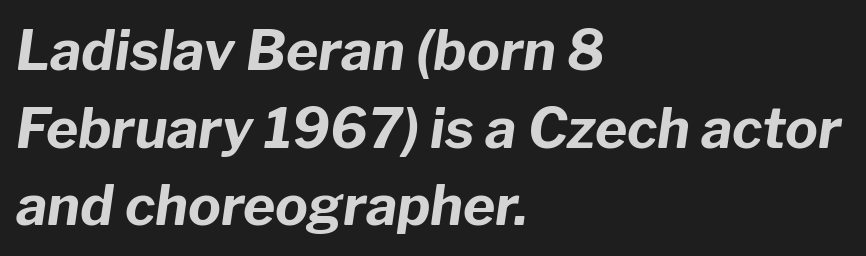
The image shows 55 px bold type, italic (leaning right); set left-aligned, normal line spacing (1.41x), normal letter spacing, not underlined; low stroke contrast and a medium x-height.
